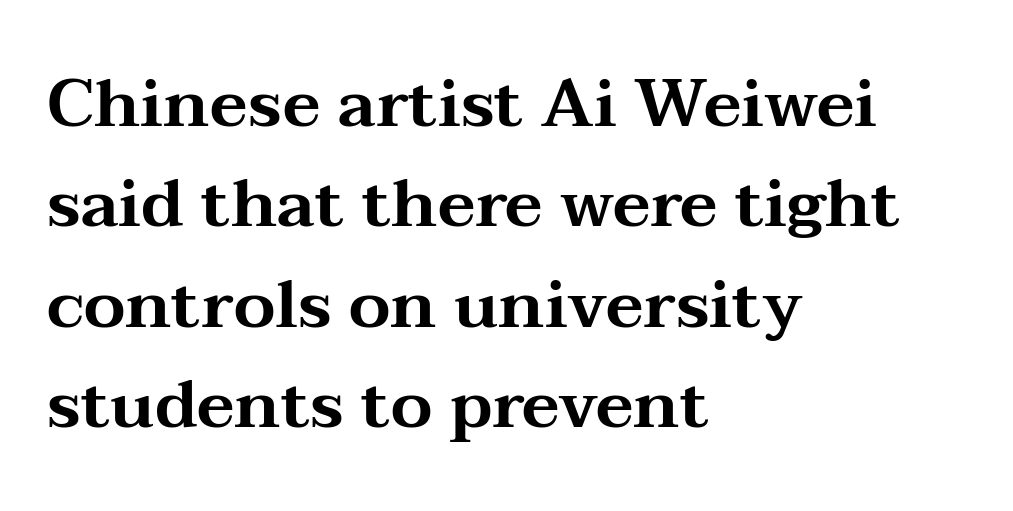
Q: Is the text italic (slanted)? A: No, it is upright.
Q: Is the typeface a serif or a sans-serif typeface? A: Serif.
Q: Is the text underlined? A: No.
Q: How is the paragraph aligned? A: Left-aligned.
Q: Is the spacing between letters normal or unusually wide? A: Normal.
Q: Is the spacing between lines tight, normal or loose? A: Normal.
Q: Width (condensed, normal, or wide)? A: Wide.
Q: Stroke contrast? A: Medium.
Q: x-height? A: Medium.
Q: Monospaced? A: No.
